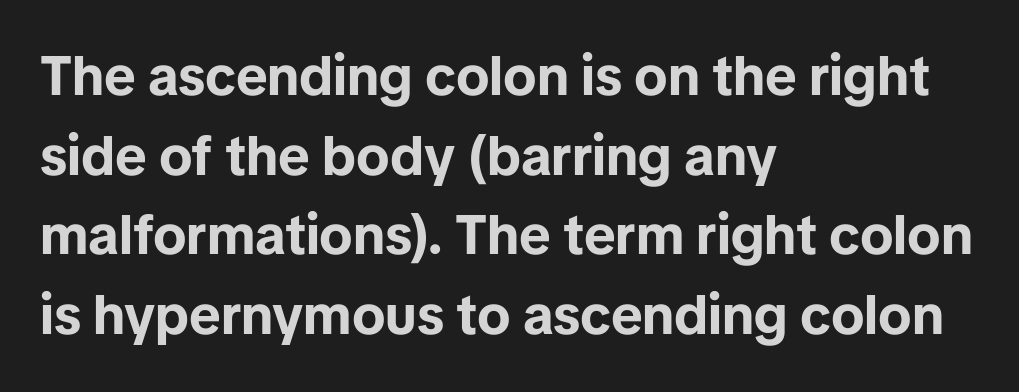
Q: Is the text bold? A: Yes.
Q: Is the text italic (slanted)? A: No, it is upright.
Q: Is the typeface a serif or a sans-serif typeface? A: Sans-serif.
Q: Is the text underlined? A: No.
Q: How is the paragraph aligned? A: Left-aligned.
Q: Is the spacing between letters normal or unusually wide? A: Normal.
Q: Is the spacing between lines tight, normal or loose? A: Normal.
Q: Width (condensed, normal, or wide)? A: Normal.
Q: Stroke contrast? A: Low.
Q: x-height? A: Medium.
Q: Monospaced? A: No.
